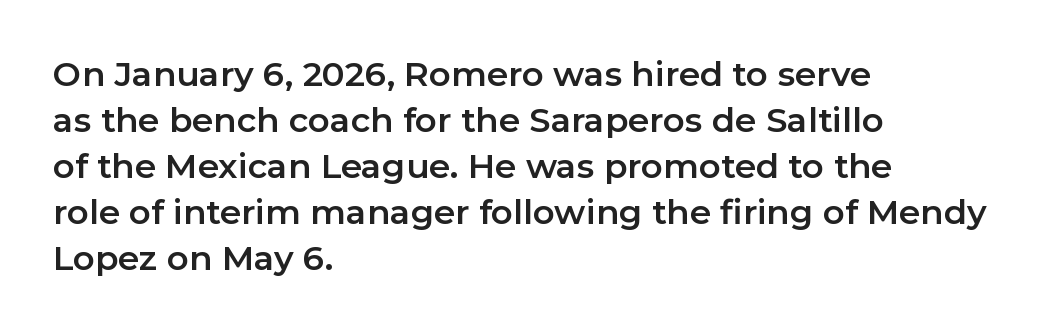
The image shows 34 px sans-serif type, upright; set left-aligned, normal line spacing (1.35x), normal letter spacing, not underlined; low stroke contrast and a medium x-height.
